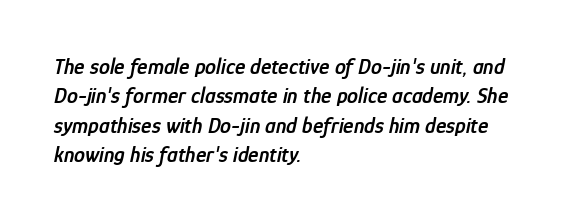
Layout note: lines flush left. Summary of weight: moderately heavy, a semibold. Letter spacing: default. This sample uses an oblique cut, with every glyph tilted off the vertical.
